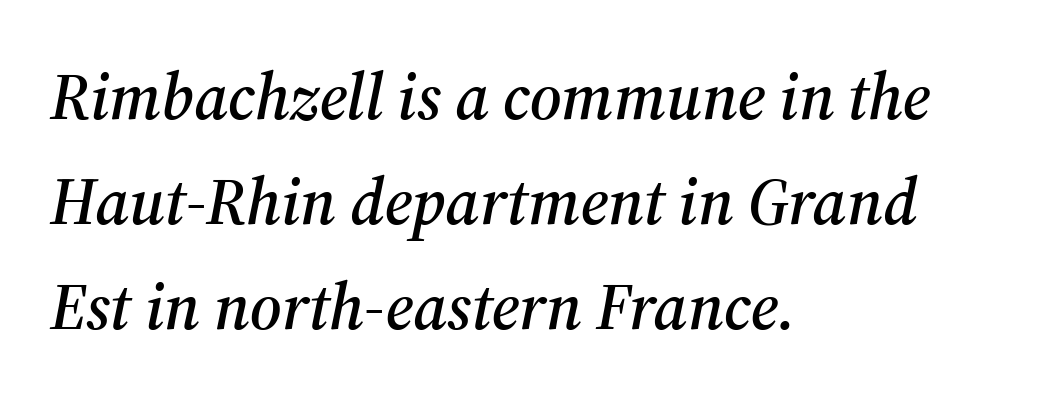
The image shows 66 px serif type, italic (leaning right); set left-aligned, normal line spacing (1.59x), normal letter spacing, not underlined; medium stroke contrast and a medium x-height.
